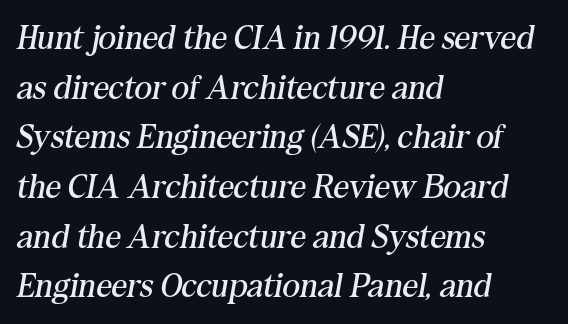
Where is the straight margin? On the left. Nobody touched the tracking dial on this one. Bare-footed words on every line. Varying glyph widths throughout — classic text-font behaviour.
